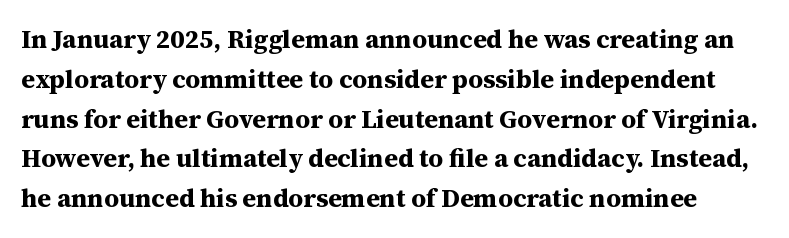
The image shows 26 px bold type, upright; set normal line spacing (1.53x), normal letter spacing, not underlined.
